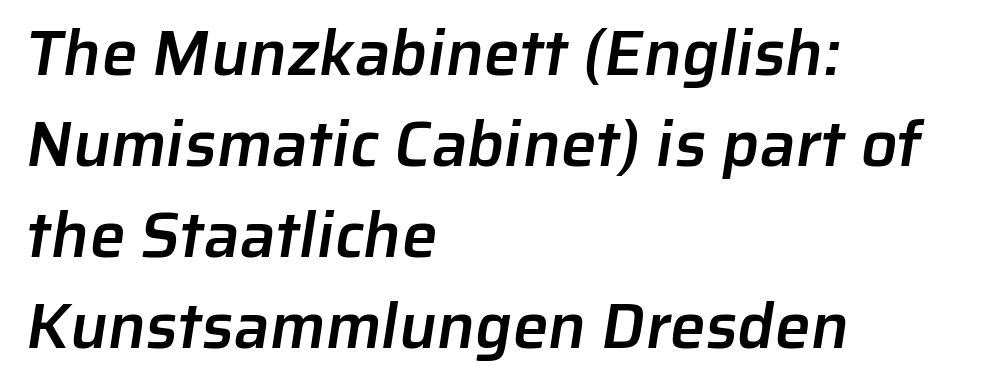
The image shows 64 px semibold sans-serif type; set left-aligned, normal line spacing (1.42x), normal letter spacing, not underlined; low stroke contrast and a medium x-height.
